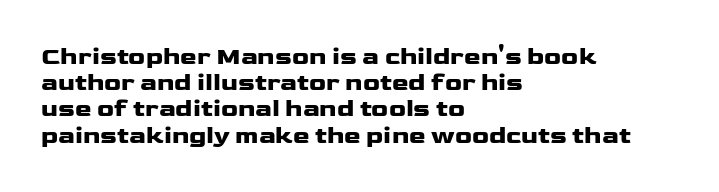
Q: Is the text bold? A: Yes.
Q: Is the text italic (slanted)? A: No, it is upright.
Q: Is the text underlined? A: No.
Q: How is the paragraph aligned? A: Left-aligned.
Q: Is the spacing between letters normal or unusually wide? A: Normal.
Q: Is the spacing between lines tight, normal or loose? A: Tight.
